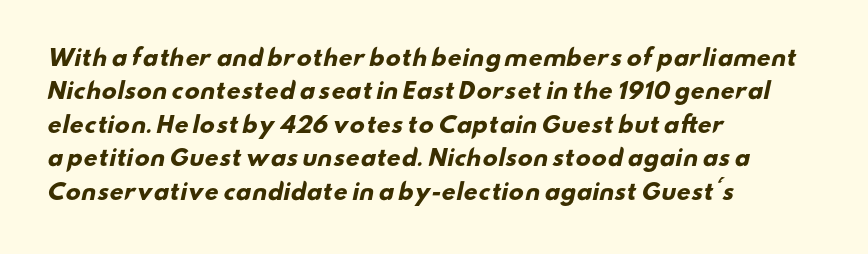
The image shows 22 px bold type; set left-aligned, normal line spacing (1.52x), normal letter spacing, not underlined.
